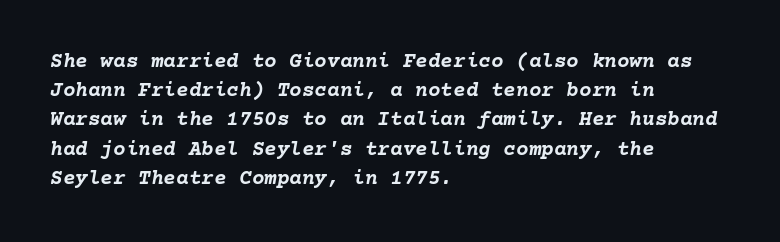
The image shows 21 px bold type, italic (leaning right); set left-aligned, normal line spacing (1.39x), normal letter spacing, not underlined.
